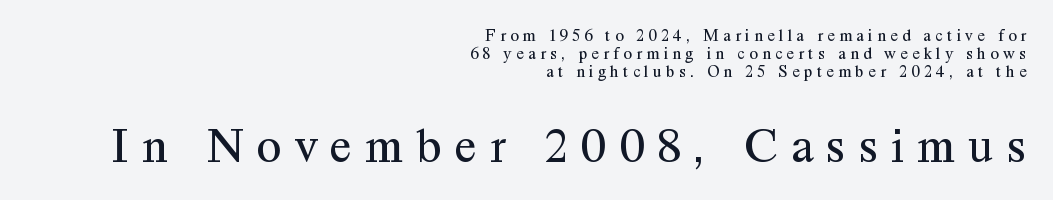
This sample uses a serif face. The block of text is dense from top to bottom, with scant space between rows. These lines were composed using upright roman letters. Block two is the big one; block one sits smaller above it. Type without underlining. Look at the tracking — it's clearly loosened, letters drifting apart.
